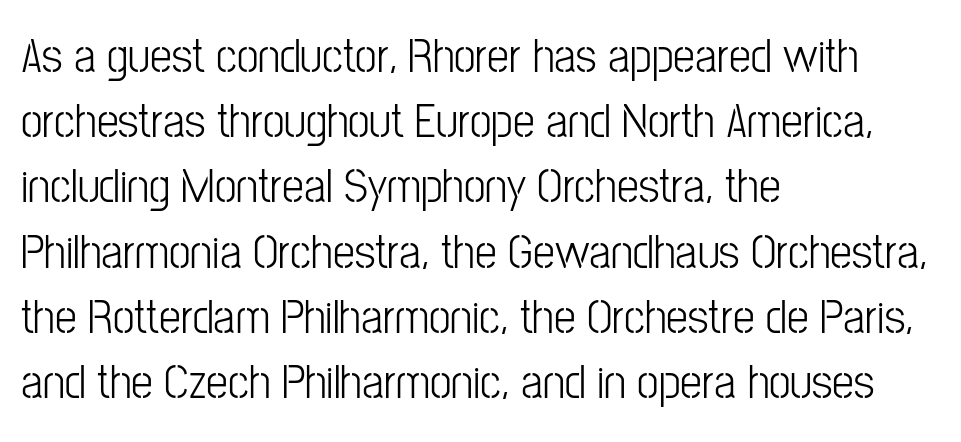
Q: Is the text italic (slanted)? A: No, it is upright.
Q: Is the typeface a serif or a sans-serif typeface? A: Sans-serif.
Q: Is the text underlined? A: No.
Q: How is the paragraph aligned? A: Left-aligned.
Q: Is the spacing between letters normal or unusually wide? A: Normal.
Q: Is the spacing between lines tight, normal or loose? A: Normal.
Q: Width (condensed, normal, or wide)? A: Condensed.
Q: Stroke contrast? A: Low.
Q: x-height? A: Medium.
Q: Monospaced? A: No.
